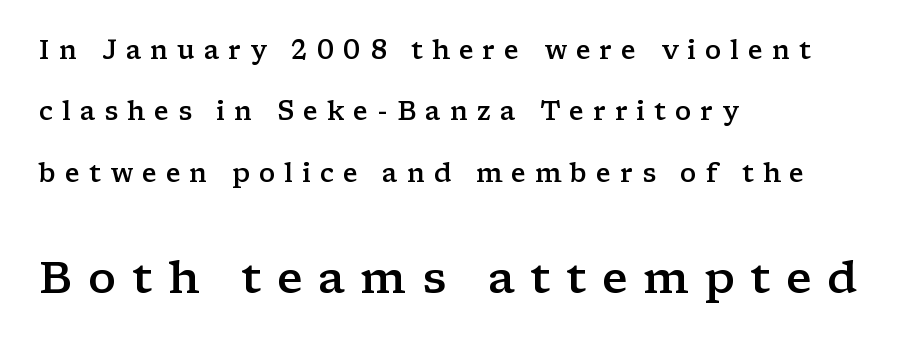
{"serif": "yes", "italic": "no", "bold": "semi", "weight": "semibold", "width": "wide", "stroke_contrast": "low", "x_height": "medium", "monospaced": "no", "underline": "no", "align": "left", "line_spacing": "loose", "line_spacing_ratio": 2.36, "letter_spacing": "wide", "letter_spacing_em": 0.34, "larger_block": "second", "size_ratio": 1.73, "glyph_px": 45}
